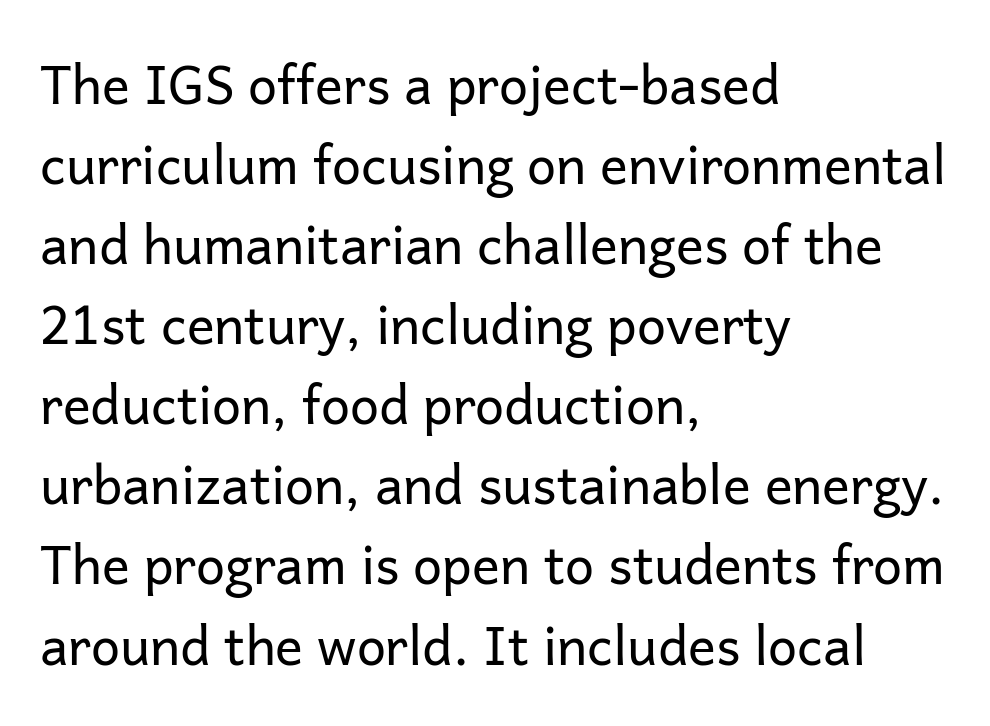
The image shows 52 px regular-weight sans-serif type, upright; set left-aligned, normal line spacing (1.54x), normal letter spacing, not underlined; low stroke contrast and a medium x-height.
